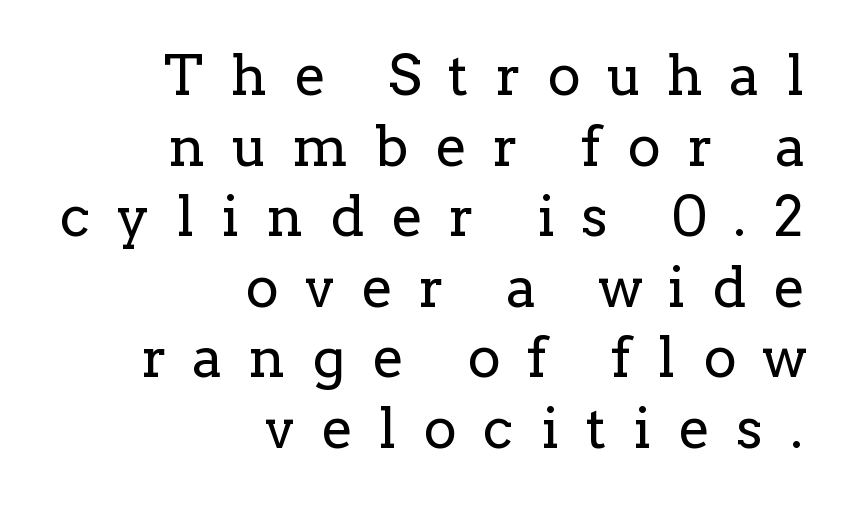
Unlike italic type, these characters show no tilt at all. These lines are rendered in a variable-pitch font. All the whitespace from short lines collects on the left. The area under the type is left untouched.
